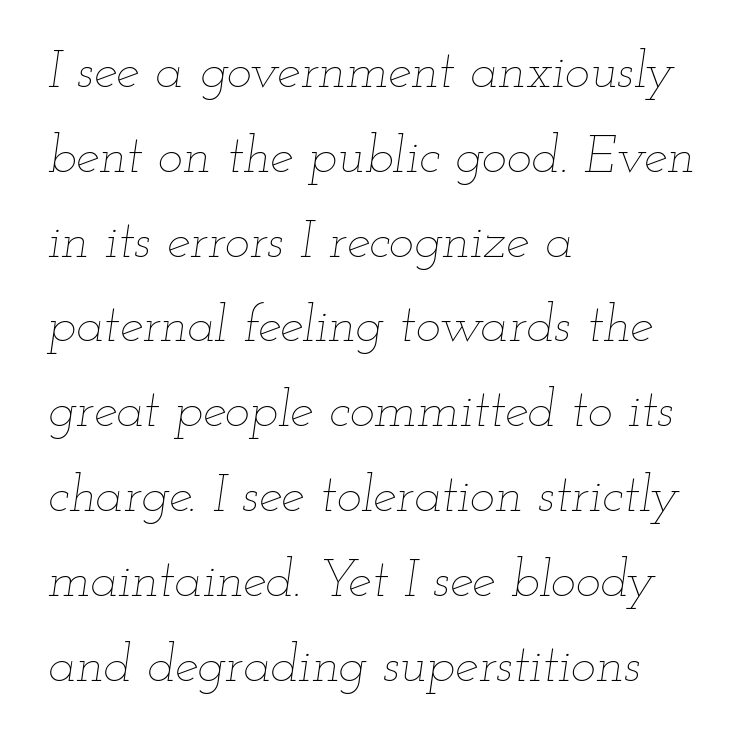
The image shows 53 px thin, wide type, italic (leaning right); set left-aligned, normal line spacing (1.6x), normal letter spacing, not underlined; low stroke contrast and a small x-height.
